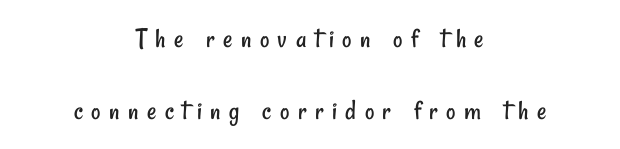
{"serif": "no", "bold": "no", "weight": "regular", "width": "condensed", "stroke_contrast": "low", "x_height": "small", "monospaced": "no", "underline": "no", "align": "center", "line_spacing": "loose", "line_spacing_ratio": 2.47, "letter_spacing": "wide", "letter_spacing_em": 0.29, "glyph_px": 29}
